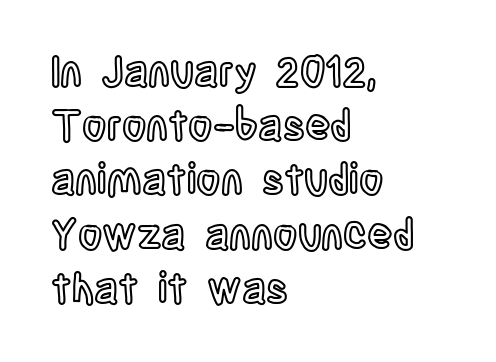
Q: Is the text italic (slanted)? A: No, it is upright.
Q: Is the text underlined? A: No.
Q: How is the paragraph aligned? A: Left-aligned.
Q: Is the spacing between letters normal or unusually wide? A: Normal.
Q: Is the spacing between lines tight, normal or loose? A: Normal.
Q: Width (condensed, normal, or wide)? A: Condensed.
Q: x-height? A: Large.
Q: Monospaced? A: No.
